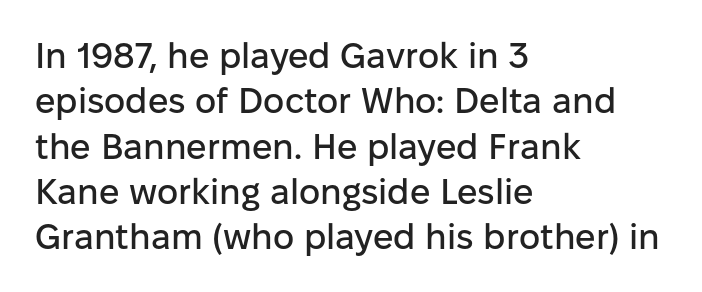
Q: Is the text italic (slanted)? A: No, it is upright.
Q: Is the typeface a serif or a sans-serif typeface? A: Sans-serif.
Q: Is the text underlined? A: No.
Q: How is the paragraph aligned? A: Left-aligned.
Q: Is the spacing between letters normal or unusually wide? A: Normal.
Q: Is the spacing between lines tight, normal or loose? A: Normal.
Q: Width (condensed, normal, or wide)? A: Normal.
Q: Stroke contrast? A: Low.
Q: x-height? A: Medium.
Q: Monospaced? A: No.
